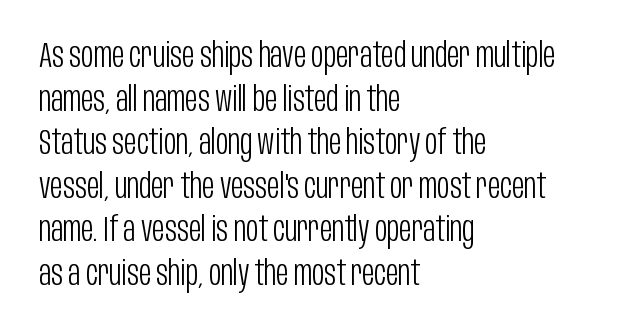
Q: Is the text bold? A: No.
Q: Is the text italic (slanted)? A: No, it is upright.
Q: Is the typeface a serif or a sans-serif typeface? A: Sans-serif.
Q: Is the text underlined? A: No.
Q: How is the paragraph aligned? A: Left-aligned.
Q: Is the spacing between letters normal or unusually wide? A: Normal.
Q: Is the spacing between lines tight, normal or loose? A: Normal.
Q: Width (condensed, normal, or wide)? A: Condensed.
Q: Stroke contrast? A: Low.
Q: x-height? A: Large.
Q: Monospaced? A: No.
